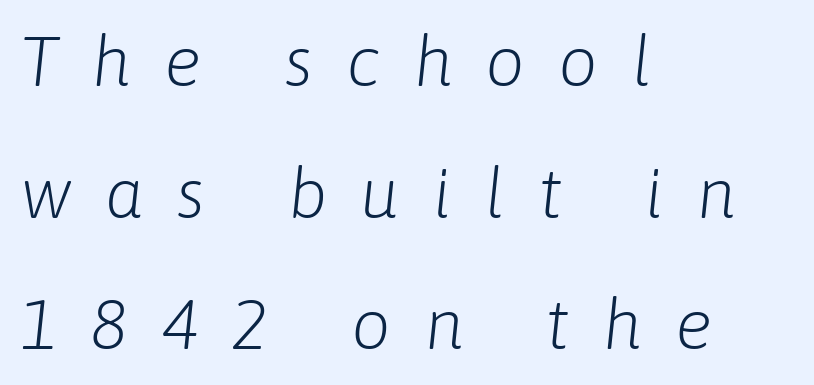
The image shows 70 px light type, italic (leaning right); set left-aligned, line spacing 1.88x, unusually wide letter spacing (+0.47 em), not underlined; low stroke contrast and a medium x-height.
